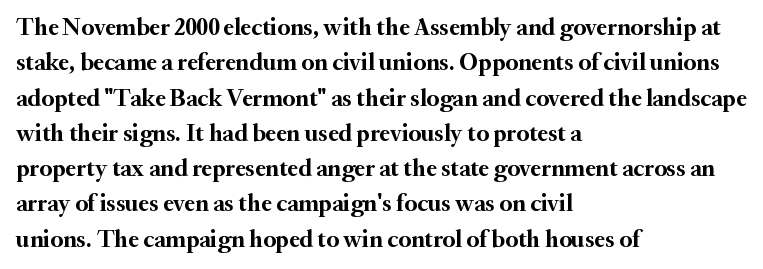
The image shows 24 px bold type, upright; set left-aligned, normal line spacing (1.47x), normal letter spacing, not underlined.
